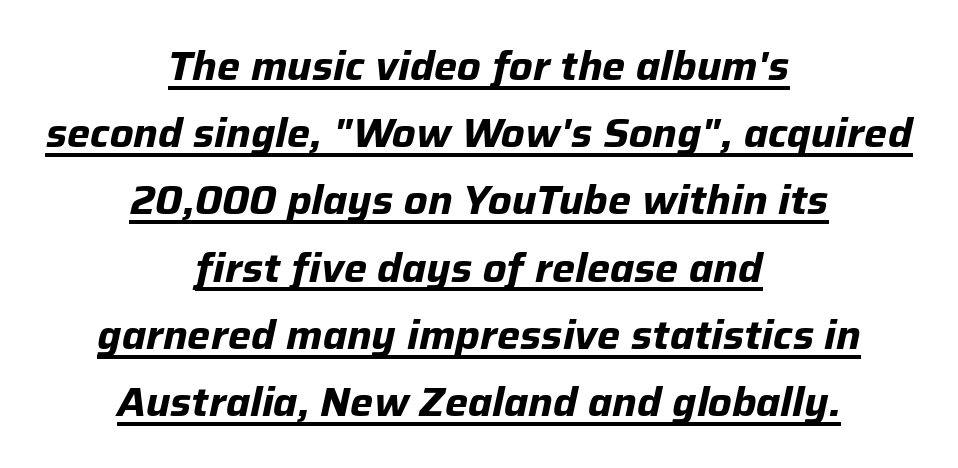
Q: Is the text bold? A: Yes.
Q: Is the text italic (slanted)? A: Yes, it leans right by about 12 degrees.
Q: Is the text underlined? A: Yes.
Q: How is the paragraph aligned? A: Centered.
Q: Is the spacing between letters normal or unusually wide? A: Normal.
Q: Is the spacing between lines tight, normal or loose? A: Normal.
Q: Width (condensed, normal, or wide)? A: Normal.
Q: Stroke contrast? A: Low.
Q: x-height? A: Medium.
Q: Monospaced? A: No.
